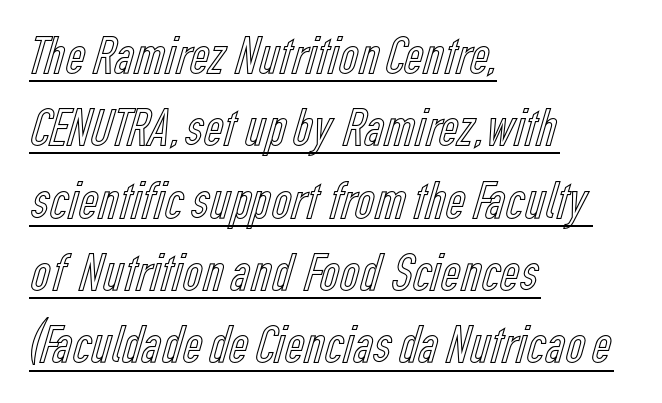
The image shows 54 px condensed type; set left-aligned, normal line spacing (1.34x), normal letter spacing, underlined; a medium x-height.
